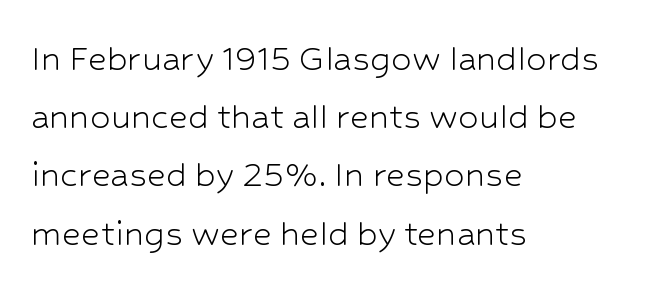
The image shows 41 px light sans-serif type, upright; set left-aligned, normal line spacing (1.42x), normal letter spacing, not underlined; low stroke contrast and a medium x-height.
